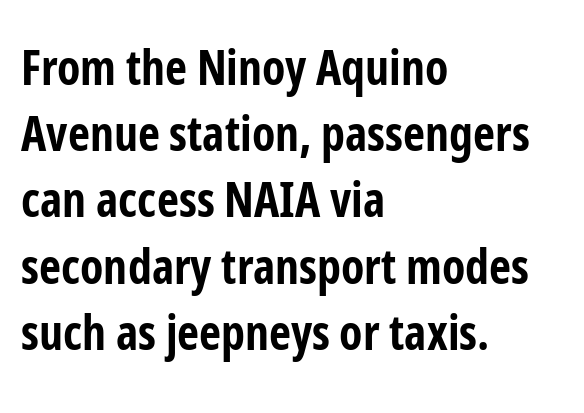
The image shows 48 px bold, condensed sans-serif type, upright; set left-aligned, normal line spacing (1.38x), normal letter spacing, not underlined; low stroke contrast and a medium x-height.
